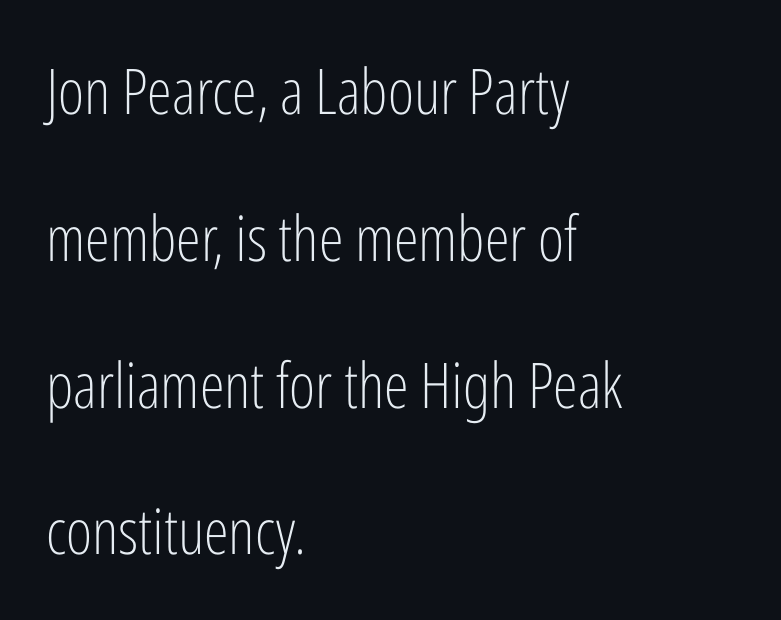
Q: Is the text bold? A: No.
Q: Is the text italic (slanted)? A: No, it is upright.
Q: Is the typeface a serif or a sans-serif typeface? A: Sans-serif.
Q: Is the text underlined? A: No.
Q: How is the paragraph aligned? A: Left-aligned.
Q: Is the spacing between letters normal or unusually wide? A: Normal.
Q: Is the spacing between lines tight, normal or loose? A: Loose.
Q: Width (condensed, normal, or wide)? A: Condensed.
Q: Stroke contrast? A: Low.
Q: x-height? A: Medium.
Q: Monospaced? A: No.
